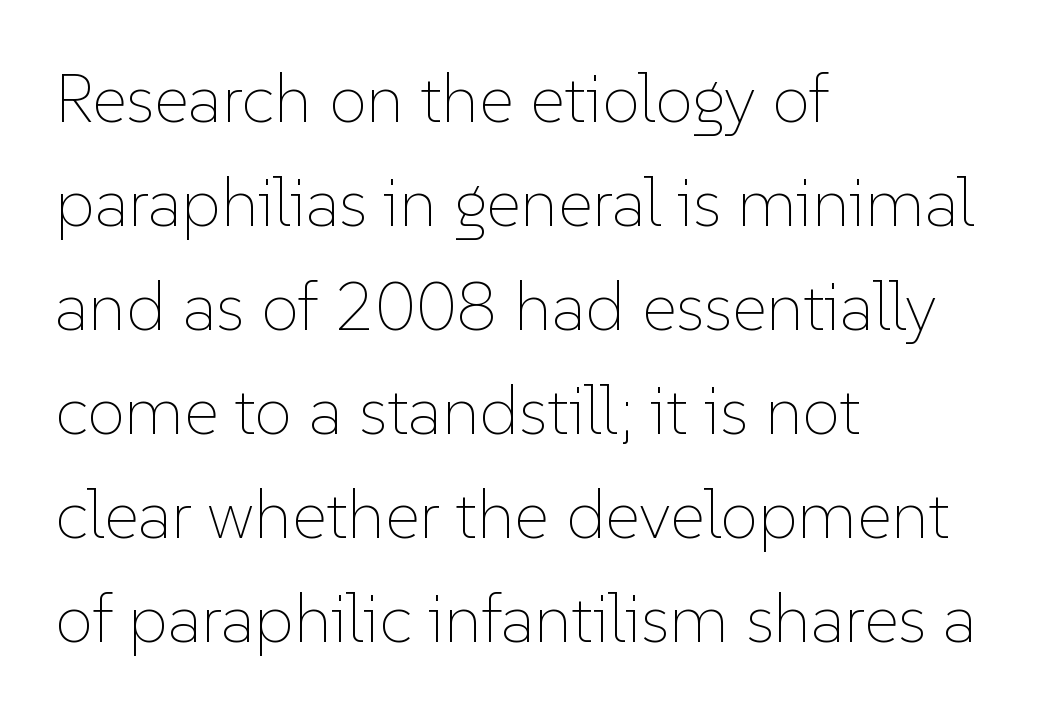
Words float on clear page, feet unadorned. It's the straight-up-and-down kind of type. Line spacing here is normal. The paragraph shown leans on its left margin.
